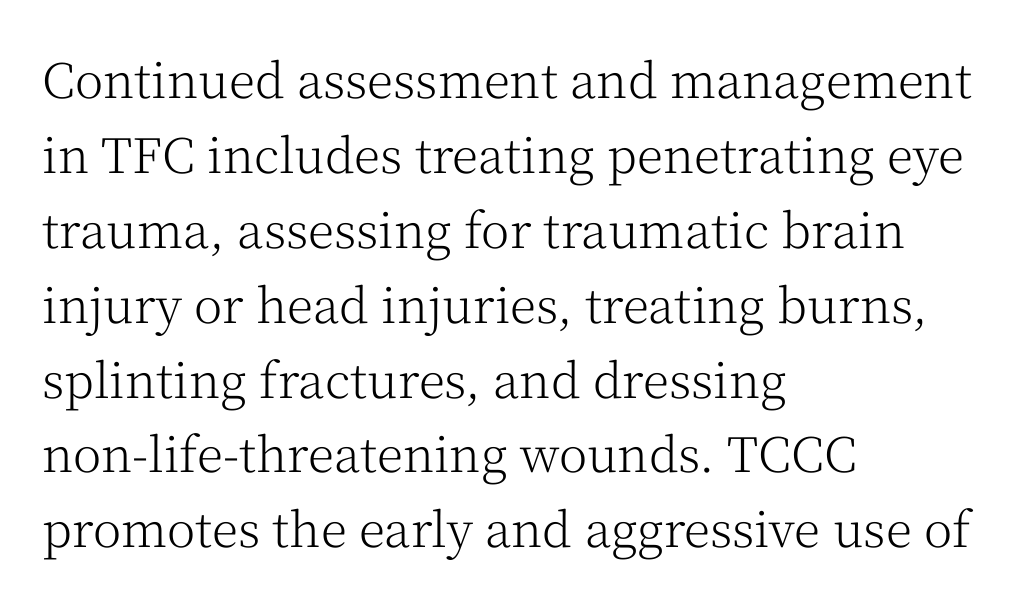
The face used here is seriffed, in the tradition of book romans. Vertical stems look standard width or narrower in stroke. Just letters on the line, the space beneath them empty. Think of a printed novel: that variable character pitch is what you see here. Designer's note — italics off, roman on. Line spacing here is normal.
